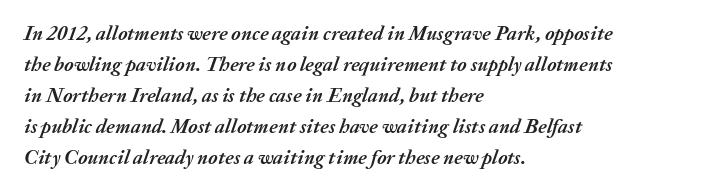
The letters are slanted; this is an italic face. Letter spacing: default. The block of text has a typical density, with ordinary space between rows. Weight check: bold — yes, fully. No word sits above an underline. Which margin do the lines hug? The left one — the right edge is uneven.
